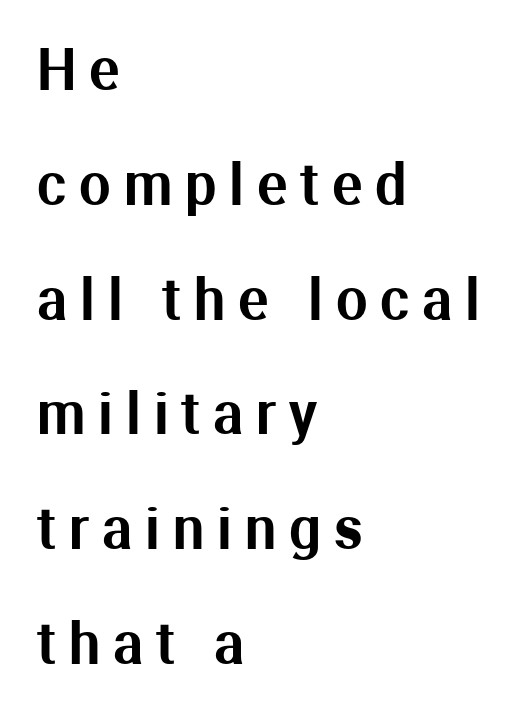
Descenders hang freely into open space. Is the letter spacing exaggerated? Yes — the characters are pushed far apart. Vertical strokes here are truly vertical. Line starts are locked; line ends wander. You could not count columns in this text — the font is proportionally spaced. You could fit nearly another row in the gap between these rows.
